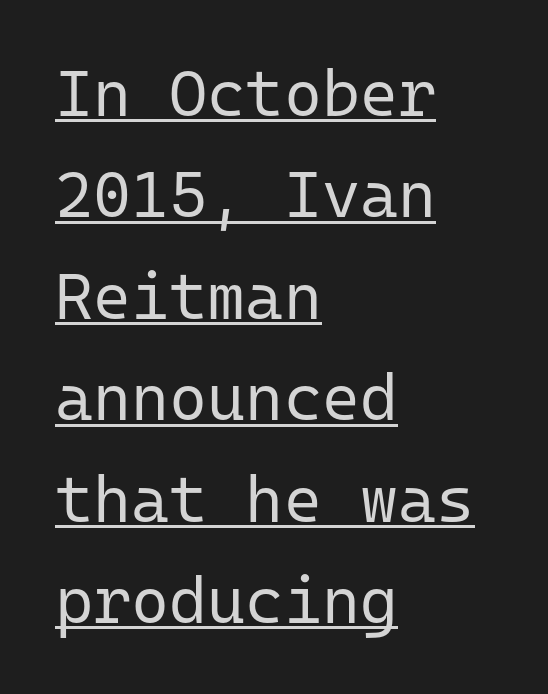
{"serif": "no", "italic": "no", "bold": "no", "weight": "regular", "width": "normal", "stroke_contrast": "low", "x_height": "medium", "monospaced": "yes", "underline": "yes", "align": "left", "line_spacing": "normal", "line_spacing_ratio": 1.56, "letter_spacing": "normal", "letter_spacing_em": 0.0, "glyph_px": 65}
